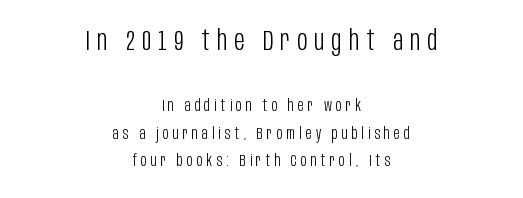
The image shows 28 px light, condensed sans-serif type, upright; set centered, line spacing 1.73x, unusually wide letter spacing (+0.26 em), not underlined; the first (top) block is 1.75x larger; low stroke contrast and a large x-height.
